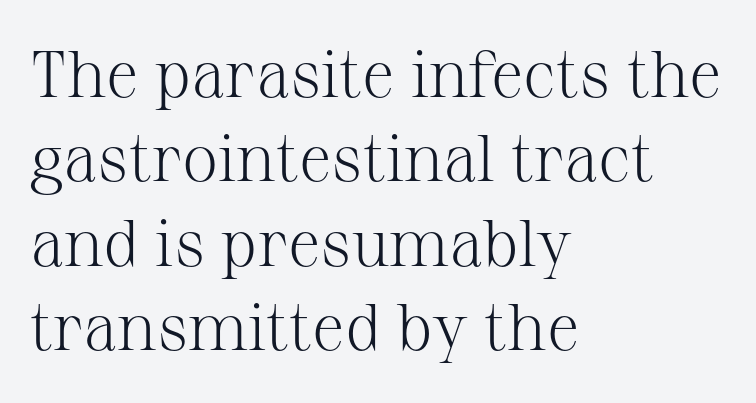
{"serif": "yes", "italic": "no", "bold": "no", "weight": "light", "width": "normal", "stroke_contrast": "medium", "x_height": "medium", "monospaced": "no", "underline": "no", "align": "left", "line_spacing": "normal", "line_spacing_ratio": 1.3, "letter_spacing": "normal", "letter_spacing_em": 0.0, "glyph_px": 65}
